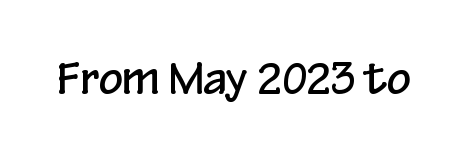
The image shows 42 px condensed sans-serif type, upright; set normal letter spacing, not underlined; low stroke contrast and a medium x-height.
